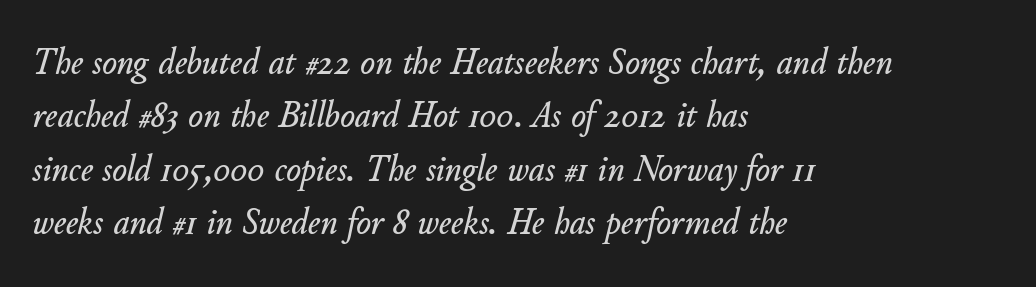
{"italic": "yes", "lean": "right", "slant_degrees": 11, "width": "normal", "stroke_contrast": "low", "x_height": "small", "monospaced": "no", "underline": "no", "align": "left", "line_spacing": "normal", "line_spacing_ratio": 1.37, "letter_spacing": "normal", "letter_spacing_em": 0.0, "glyph_px": 39}
